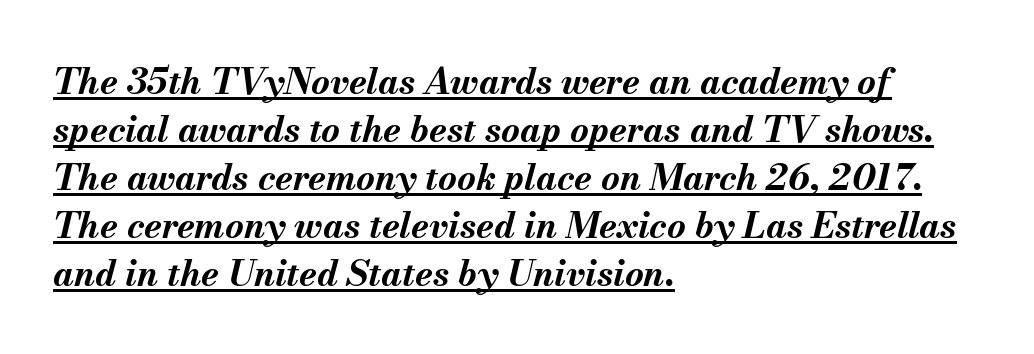
This sample uses an oblique cut, with every glyph tilted off the vertical. In CSS terms this would be text-align: left. The rendering uses natural spacing where letterforms have individual widths. The horizontal fit of the characters is conventional and even. Typesetter's note: full bold, strokes at maximum text heaviness.
